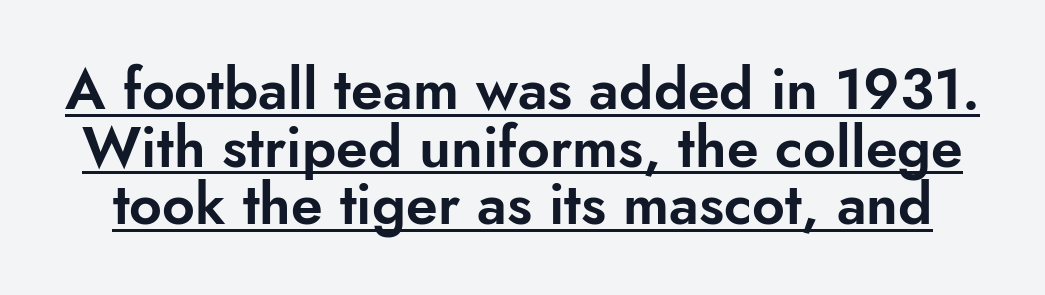
The image shows 57 px sans-serif type, upright; set tight line spacing (1.01x), normal letter spacing, underlined; low stroke contrast and a small x-height.
